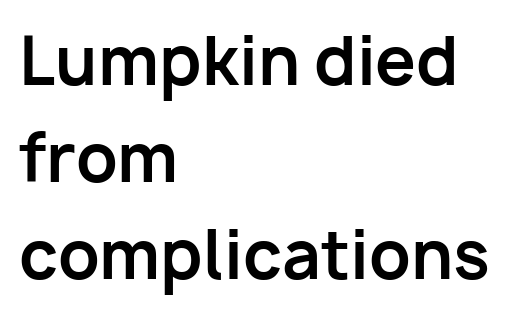
{"serif": "no", "italic": "no", "bold": "yes", "weight": "bold", "width": "normal", "stroke_contrast": "low", "x_height": "medium", "monospaced": "no", "underline": "no", "align": "left", "line_spacing": "normal", "line_spacing_ratio": 1.49, "letter_spacing": "normal", "letter_spacing_em": 0.0, "glyph_px": 65}
